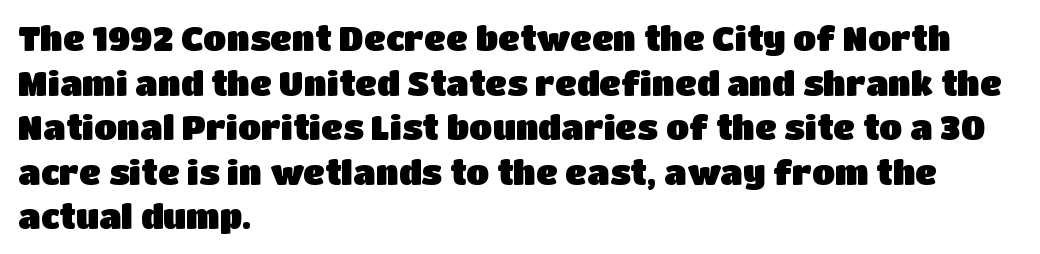
The image shows 34 px sans-serif type, upright; set left-aligned, normal line spacing (1.31x), normal letter spacing, not underlined; low stroke contrast and a large x-height.
